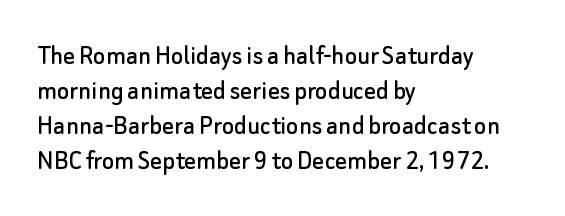
The image shows 29 px sans-serif type, upright; set left-aligned, line spacing 1.21x, normal letter spacing, not underlined; low stroke contrast and a small x-height.
